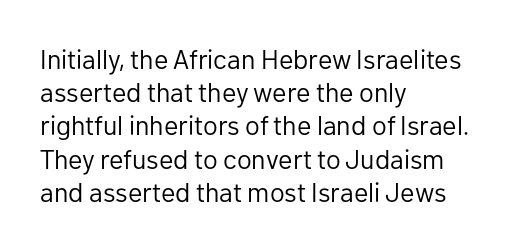
The image shows 27 px text type, upright; set left-aligned, line spacing 1.23x, normal letter spacing, not underlined.
